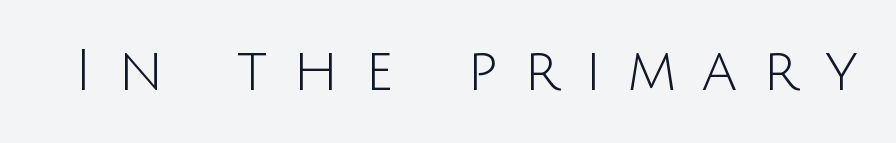
Character widths vary here, with narrow letters taking less room than wide ones. The letters are spread apart with noticeably loose tracking. A light-to-regular cut is what we see here. Is there any slant? The stems are plumb.
